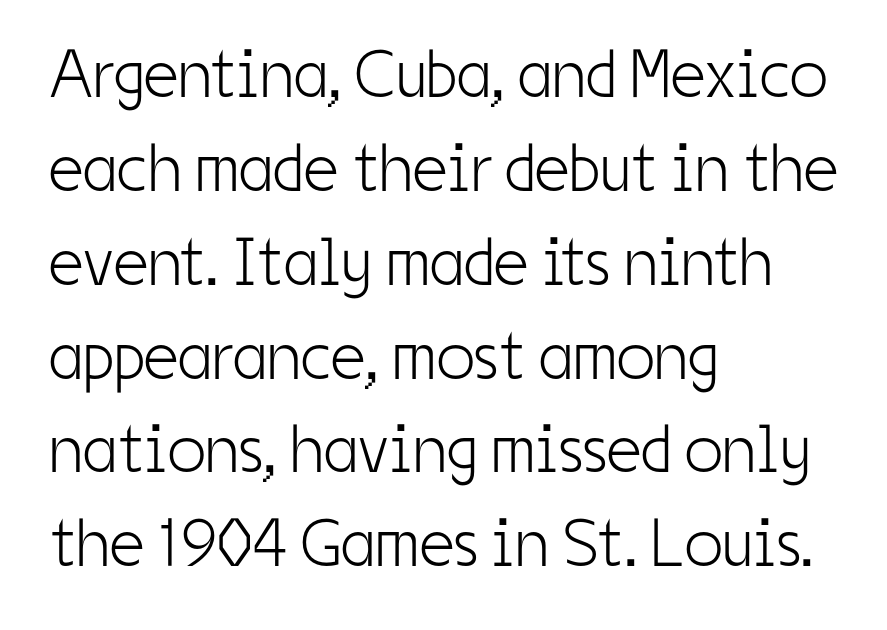
Q: Is the text bold? A: No.
Q: Is the text italic (slanted)? A: No, it is upright.
Q: Is the typeface a serif or a sans-serif typeface? A: Sans-serif.
Q: Is the text underlined? A: No.
Q: How is the paragraph aligned? A: Left-aligned.
Q: Is the spacing between letters normal or unusually wide? A: Normal.
Q: Is the spacing between lines tight, normal or loose? A: Normal.
Q: Width (condensed, normal, or wide)? A: Condensed.
Q: Stroke contrast? A: Low.
Q: x-height? A: Medium.
Q: Monospaced? A: No.
